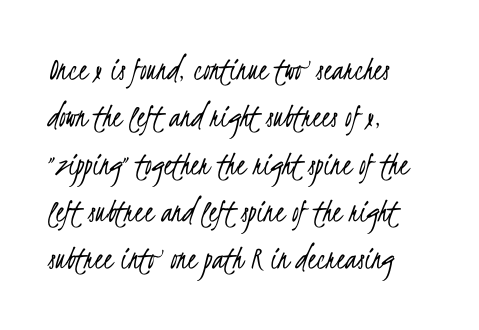
Decoration check: the copy has no underline. Reading down the block, your eye returns to a fixed left position each line. Leading: standard. Do the characters align in a grid? No, the font is proportional. The gaps between neighbouring characters are ordinary and unremarkable. Unbolded letterforms with no extra heft.
